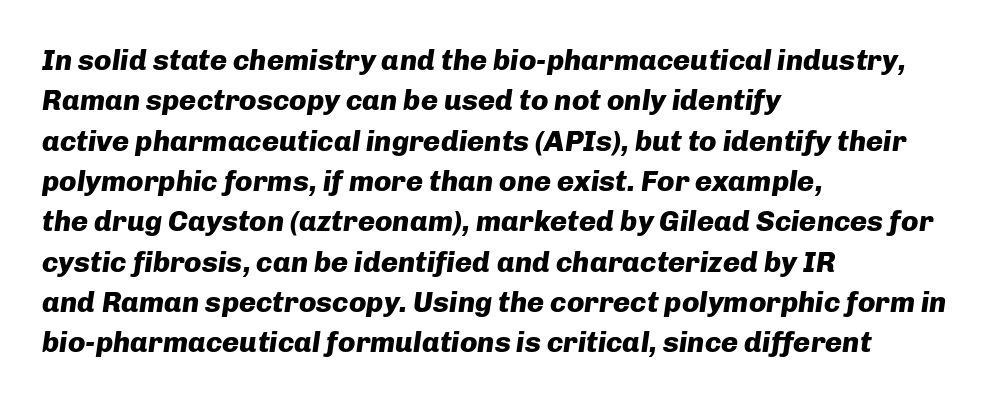
Do the characters align in a grid? No, the font is proportional. The letters sit at their default tracking, neither squeezed nor spread. Lines of text with bare space underneath. Heavy-handed strokes throughout: this text is bold.
